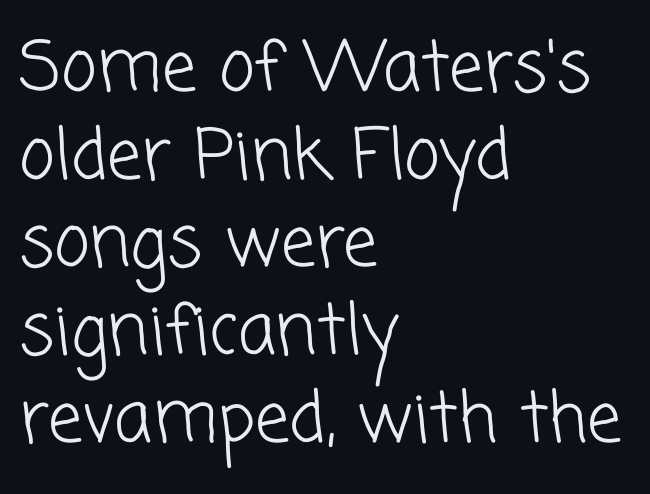
The image shows 69 px light sans-serif type; set left-aligned, normal line spacing (1.27x), normal letter spacing, not underlined; low stroke contrast and a medium x-height.
